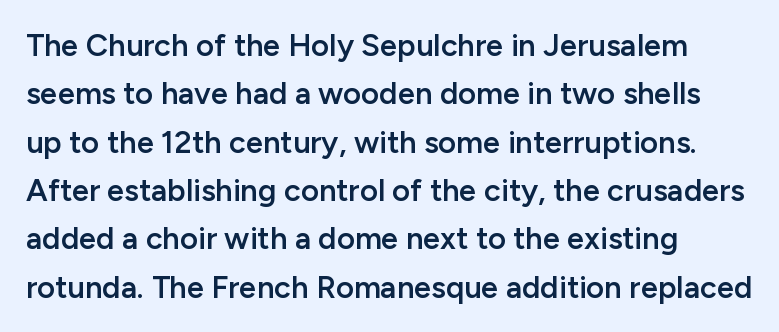
Type without underlining. The line texture is even and compact thanks to regular tracking. Interline gaps are of average width in this sample. Horizontal alignment here is leftward, the default for most running prose. Characters remain perfectly vertical along every line. These lines are composed in type without serifs.
